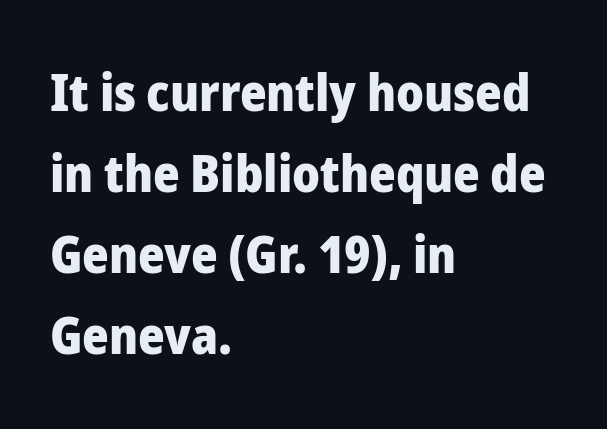
The image shows 51 px heavy sans-serif type, upright; set left-aligned, normal line spacing (1.59x), normal letter spacing, not underlined; low stroke contrast and a medium x-height.
